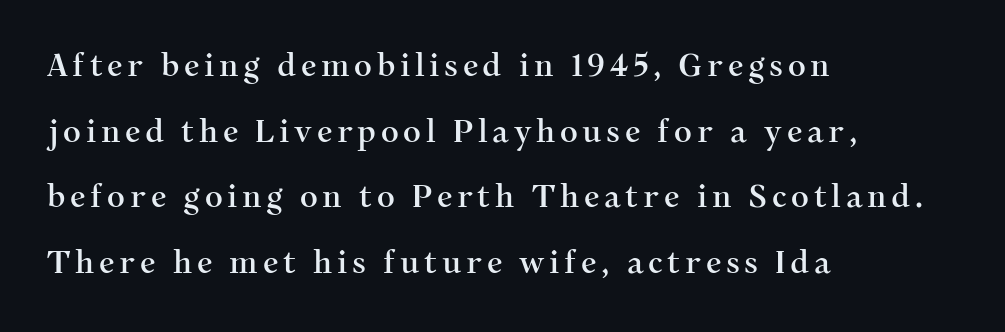
Q: Is the text italic (slanted)? A: No, it is upright.
Q: Is the typeface a serif or a sans-serif typeface? A: Serif.
Q: Is the text underlined? A: No.
Q: How is the paragraph aligned? A: Left-aligned.
Q: Is the spacing between lines tight, normal or loose? A: Loose.
Q: Width (condensed, normal, or wide)? A: Normal.
Q: Stroke contrast? A: Medium.
Q: x-height? A: Medium.
Q: Monospaced? A: No.
